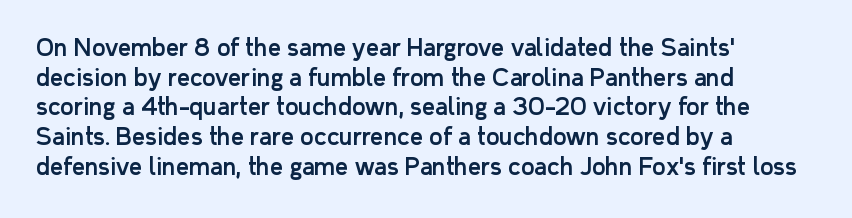
Q: Is the text italic (slanted)? A: No, it is upright.
Q: Is the text underlined? A: No.
Q: How is the paragraph aligned? A: Left-aligned.
Q: Is the spacing between letters normal or unusually wide? A: Normal.
Q: Is the spacing between lines tight, normal or loose? A: Normal.
